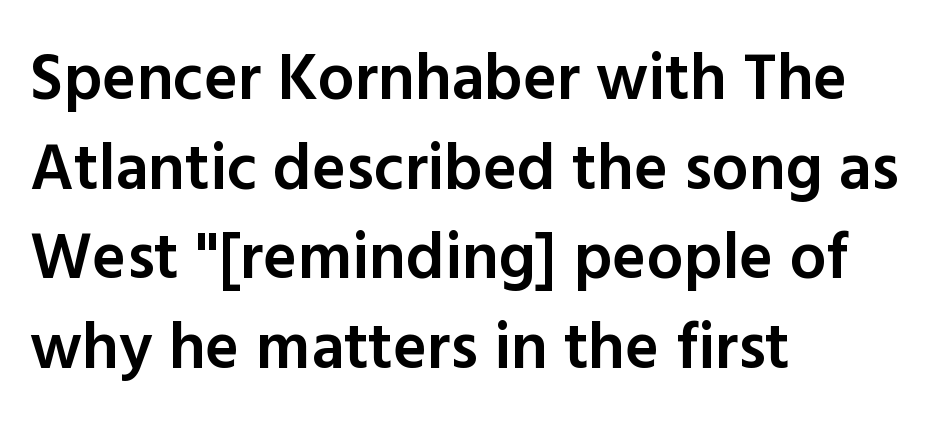
Q: Is the text bold? A: Semi-bold.
Q: Is the text italic (slanted)? A: No, it is upright.
Q: Is the typeface a serif or a sans-serif typeface? A: Sans-serif.
Q: Is the text underlined? A: No.
Q: How is the paragraph aligned? A: Left-aligned.
Q: Is the spacing between letters normal or unusually wide? A: Normal.
Q: Is the spacing between lines tight, normal or loose? A: Normal.
Q: Width (condensed, normal, or wide)? A: Normal.
Q: x-height? A: Medium.
Q: Monospaced? A: No.
